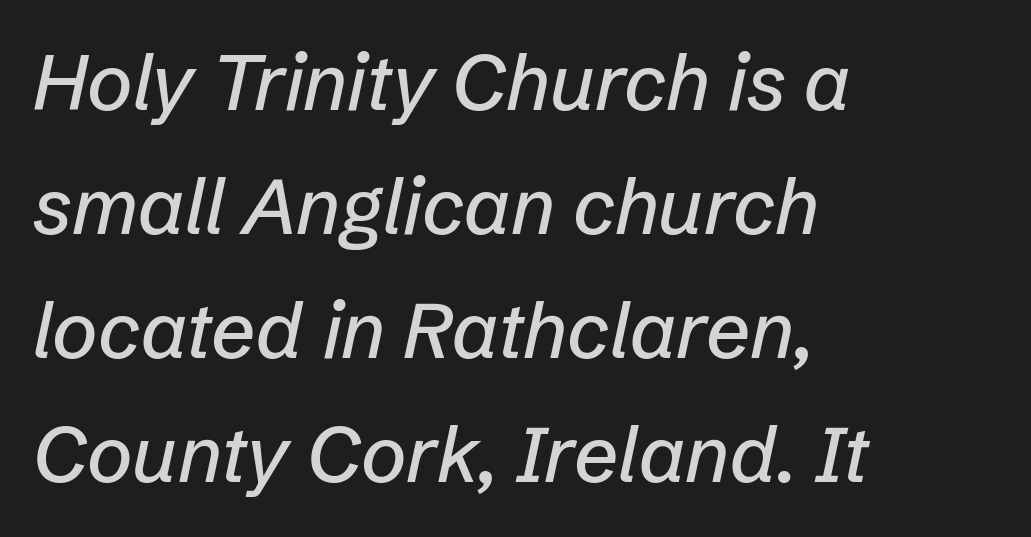
Left-aligned paragraph, ragged on the right. Regular leading. Plain, unruled lines of type. Look at the tracking — it's just the regular setting, nothing added. Note the varied advance widths — an 'i' is clearly narrower than an 'm'. When letters slant like this, we call the style italic.
